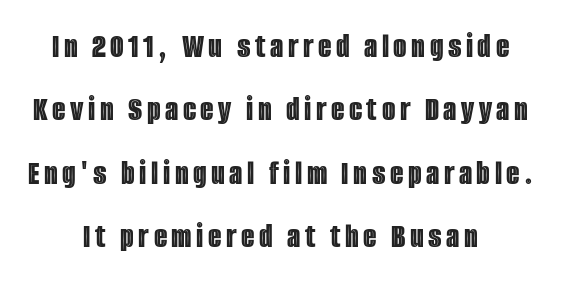
Q: Is the text italic (slanted)? A: No, it is upright.
Q: Is the text underlined? A: No.
Q: How is the paragraph aligned? A: Centered.
Q: Width (condensed, normal, or wide)? A: Condensed.
Q: x-height? A: Large.
Q: Monospaced? A: No.
